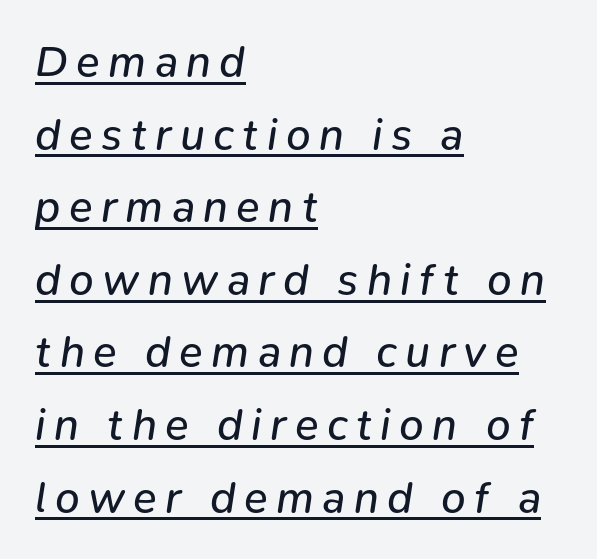
There's an unmistakable incline to the writing here. Quick note: underline on. Character widths vary here, with narrow letters taking less room than wide ones. The vertical gap from one line to the next is medium. The typesetter chose a ragged-right arrangement here. Counters stay open thanks to moderate or lighter strokes.
